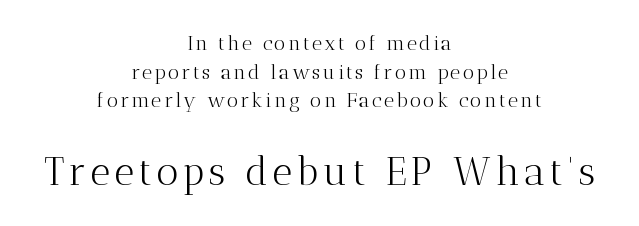
Teacher's note: observe the equal gaps on both sides — that is centered alignment. The line-height multiplier appears to be the usual default. The glyphs in this specimen are seriffed. Stems here are at most as thick as an everyday book face. Think of a printed novel: that variable character pitch is what you see here. The type sits square on the baseline with zero lean.
